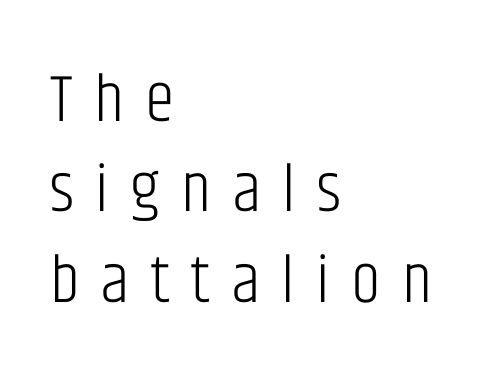
Q: Is the text bold? A: No.
Q: Is the text italic (slanted)? A: No, it is upright.
Q: Is the typeface a serif or a sans-serif typeface? A: Sans-serif.
Q: Is the text underlined? A: No.
Q: How is the paragraph aligned? A: Left-aligned.
Q: Is the spacing between letters normal or unusually wide? A: Unusually wide.
Q: Is the spacing between lines tight, normal or loose? A: Normal.
Q: Width (condensed, normal, or wide)? A: Condensed.
Q: Stroke contrast? A: Low.
Q: x-height? A: Large.
Q: Monospaced? A: No.
